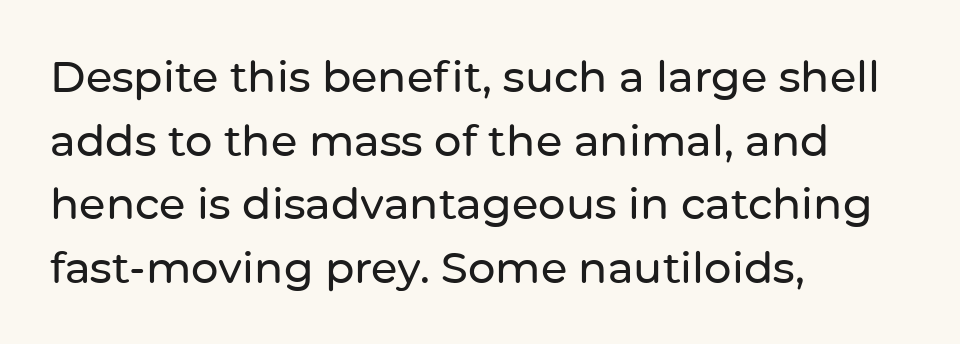
Leading: standard. Where is the straight margin? On the left. These lines are rendered in a variable-pitch font. Inter-character spacing is left at the font's built-in metrics. Tall strokes in this sample are plumb rather than angled. Serif or sans? Sans — the stroke terminals are bare.
